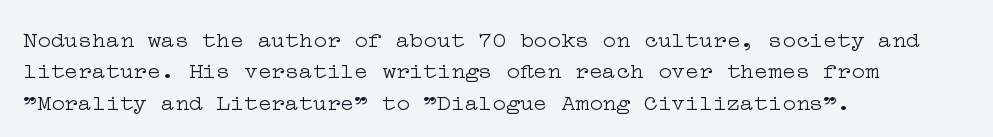
{"italic": "no", "bold": "no", "underline": "no", "align": "left", "line_spacing": "normal", "line_spacing_ratio": 1.36, "letter_spacing": "normal", "letter_spacing_em": 0.0, "glyph_px": 23}
